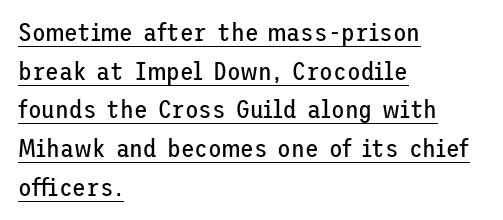
The image shows 25 px text type, upright; set left-aligned, normal line spacing (1.55x), normal letter spacing, underlined.
